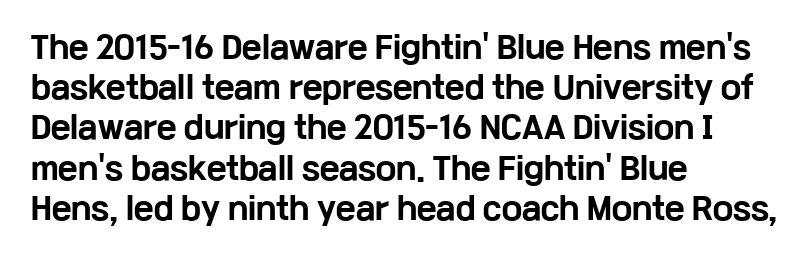
Q: Is the text bold? A: Yes.
Q: Is the text italic (slanted)? A: No, it is upright.
Q: Is the typeface a serif or a sans-serif typeface? A: Sans-serif.
Q: Is the text underlined? A: No.
Q: How is the paragraph aligned? A: Left-aligned.
Q: Is the spacing between letters normal or unusually wide? A: Normal.
Q: Is the spacing between lines tight, normal or loose? A: Normal.
Q: Width (condensed, normal, or wide)? A: Wide.
Q: Stroke contrast? A: Low.
Q: x-height? A: Medium.
Q: Monospaced? A: No.
